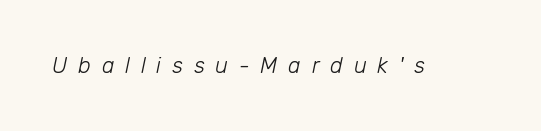
Q: Is the text bold? A: No.
Q: Is the text italic (slanted)? A: Yes, it leans right by about 12 degrees.
Q: Is the text underlined? A: No.
Q: Is the spacing between letters normal or unusually wide? A: Unusually wide.
